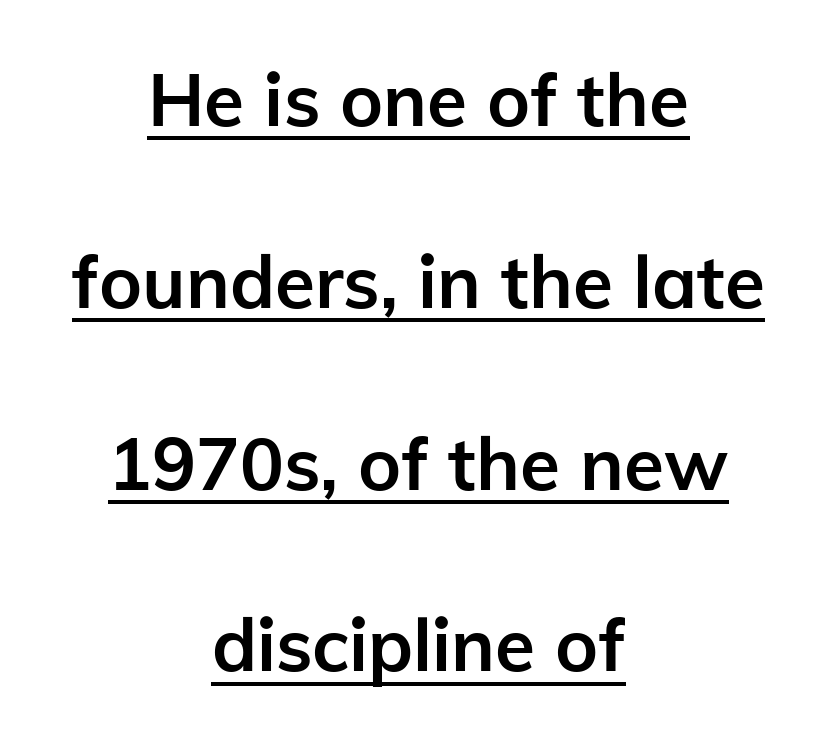
Q: Is the text bold? A: Yes.
Q: Is the text italic (slanted)? A: No, it is upright.
Q: Is the typeface a serif or a sans-serif typeface? A: Sans-serif.
Q: Is the text underlined? A: Yes.
Q: How is the paragraph aligned? A: Centered.
Q: Is the spacing between letters normal or unusually wide? A: Normal.
Q: Is the spacing between lines tight, normal or loose? A: Loose.
Q: Width (condensed, normal, or wide)? A: Normal.
Q: Stroke contrast? A: Low.
Q: x-height? A: Medium.
Q: Monospaced? A: No.
